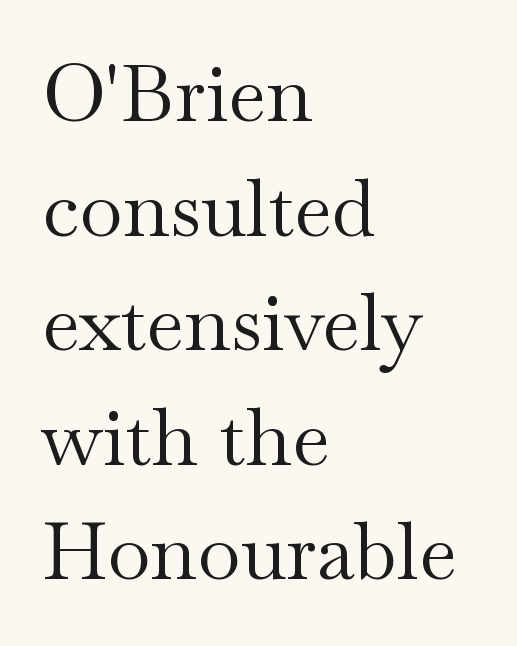
The image shows 79 px regular-weight, wide serif type, upright; set left-aligned, normal line spacing (1.45x), normal letter spacing, not underlined; medium stroke contrast and a small x-height.
